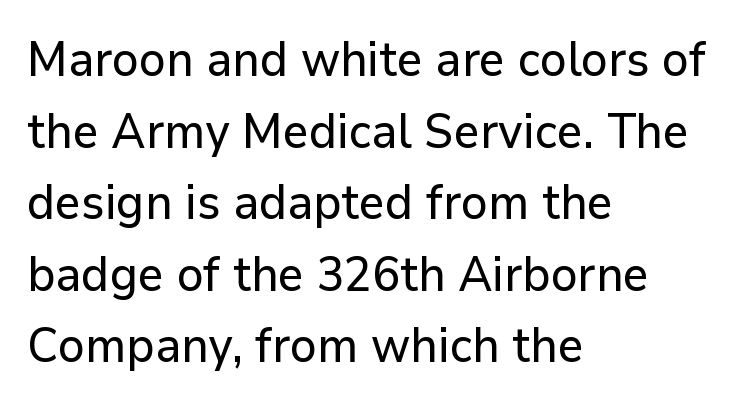
Plain, unruled lines of type. Vertically, the passage feels balanced, rows spaced as you'd expect. Alignment: flush left. Type style note: lacks serifs.
